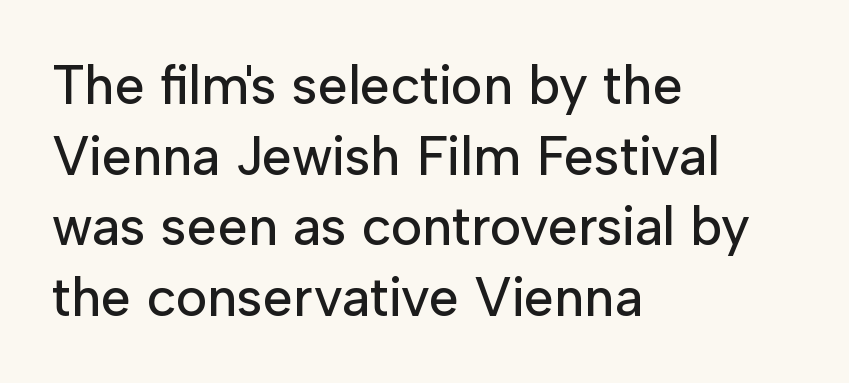
Q: Is the text italic (slanted)? A: No, it is upright.
Q: Is the typeface a serif or a sans-serif typeface? A: Sans-serif.
Q: Is the text underlined? A: No.
Q: How is the paragraph aligned? A: Left-aligned.
Q: Is the spacing between letters normal or unusually wide? A: Normal.
Q: Is the spacing between lines tight, normal or loose? A: Normal.
Q: Width (condensed, normal, or wide)? A: Normal.
Q: Stroke contrast? A: Low.
Q: x-height? A: Medium.
Q: Monospaced? A: No.
